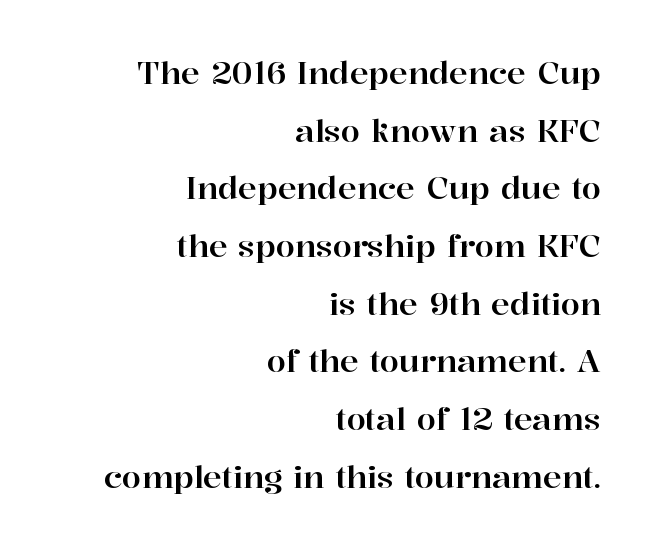
Q: Is the text italic (slanted)? A: No, it is upright.
Q: Is the typeface a serif or a sans-serif typeface? A: Serif.
Q: Is the text underlined? A: No.
Q: How is the paragraph aligned? A: Right-aligned.
Q: Is the spacing between letters normal or unusually wide? A: Normal.
Q: Width (condensed, normal, or wide)? A: Normal.
Q: Stroke contrast? A: High.
Q: x-height? A: Medium.
Q: Monospaced? A: No.
